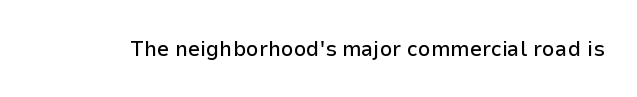
The image shows 22 px text type, upright; set normal letter spacing, not underlined.
